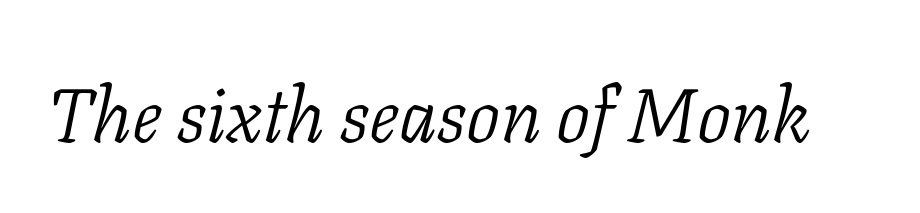
Q: Is the text bold? A: No.
Q: Is the text italic (slanted)? A: Yes, it leans right by about 11 degrees.
Q: Is the typeface a serif or a sans-serif typeface? A: Serif.
Q: Is the text underlined? A: No.
Q: Is the spacing between letters normal or unusually wide? A: Normal.
Q: Width (condensed, normal, or wide)? A: Normal.
Q: Stroke contrast? A: Low.
Q: x-height? A: Medium.
Q: Monospaced? A: No.
